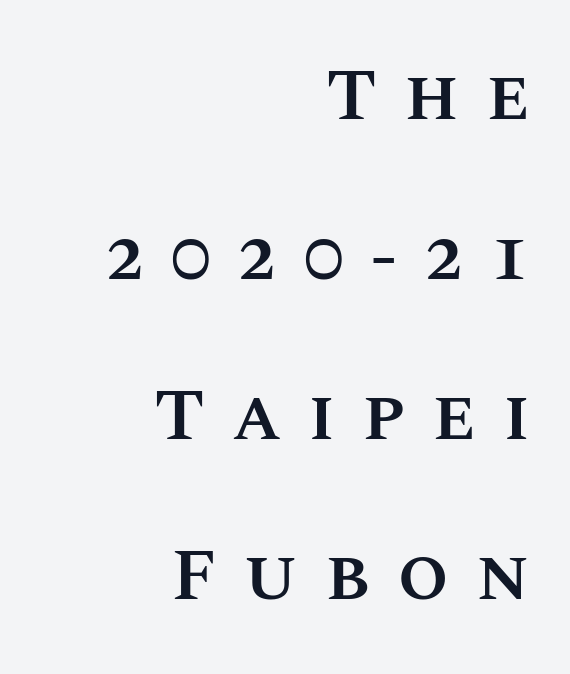
The image shows 74 px semibold type, upright; set right-aligned, loose line spacing (2.16x), unusually wide letter spacing (+0.36 em), not underlined; medium stroke contrast and a large x-height.
